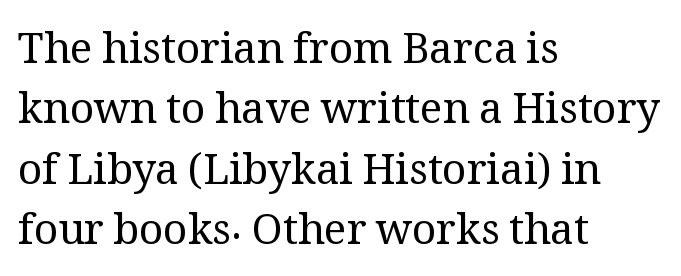
The designer went with a serif here, giving each stem small feet. Leading: standard. A light-to-regular cut is what we see here. A clean baseline with only descenders dipping below it.
